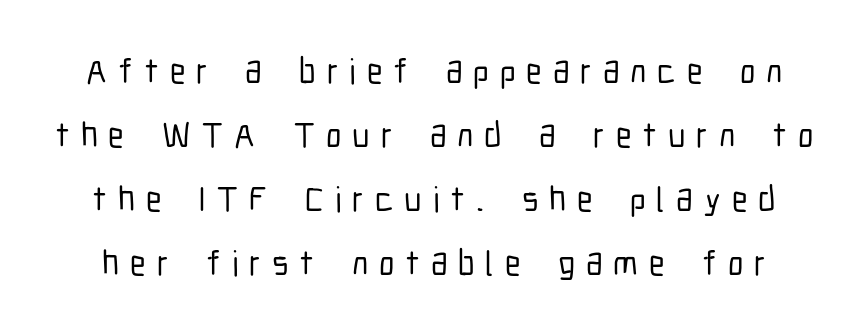
The image shows 35 px condensed sans-serif type, upright; set line spacing 1.83x, unusually wide letter spacing (+0.31 em), not underlined; low stroke contrast and a medium x-height.
